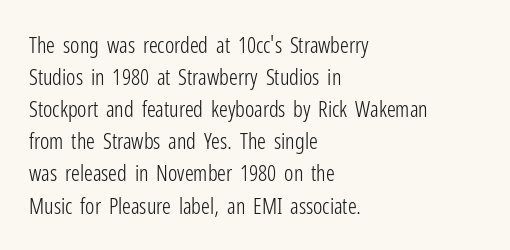
{"italic": "no", "bold": "no", "underline": "no", "align": "left", "line_spacing": "normal", "line_spacing_ratio": 1.46, "letter_spacing": "normal", "letter_spacing_em": 0.0, "glyph_px": 22}
